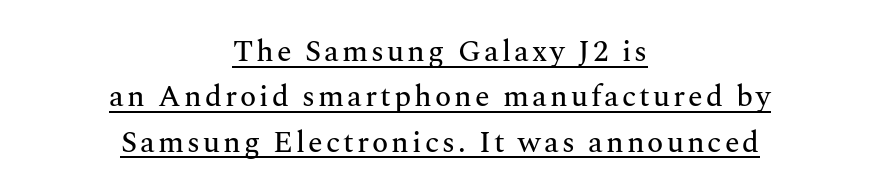
The image shows 30 px serif type, upright; set centered, normal line spacing (1.51x), underlined; medium stroke contrast and a medium x-height.
